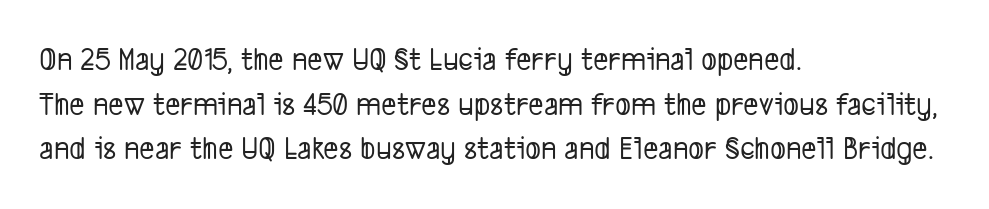
Q: Is the typeface a serif or a sans-serif typeface? A: Sans-serif.
Q: Is the text underlined? A: No.
Q: How is the paragraph aligned? A: Left-aligned.
Q: Is the spacing between letters normal or unusually wide? A: Normal.
Q: Is the spacing between lines tight, normal or loose? A: Normal.
Q: Width (condensed, normal, or wide)? A: Condensed.
Q: Stroke contrast? A: Low.
Q: x-height? A: Medium.
Q: Monospaced? A: No.
